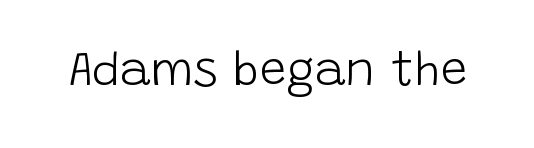
The image shows 47 px light sans-serif type, upright; set normal letter spacing, not underlined; low stroke contrast and a large x-height.
